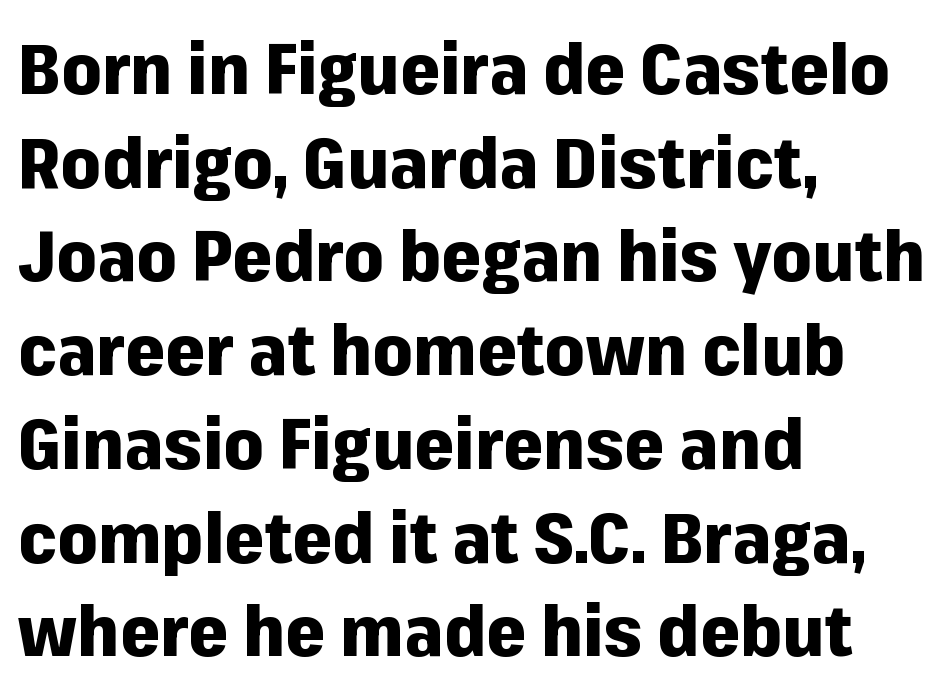
Spacing verdict: proportional, widths tailored to each character. Short and long lines alike share a common starting point at left. The space between consecutive lines is moderate. Font category for this specimen: sans-serif.
